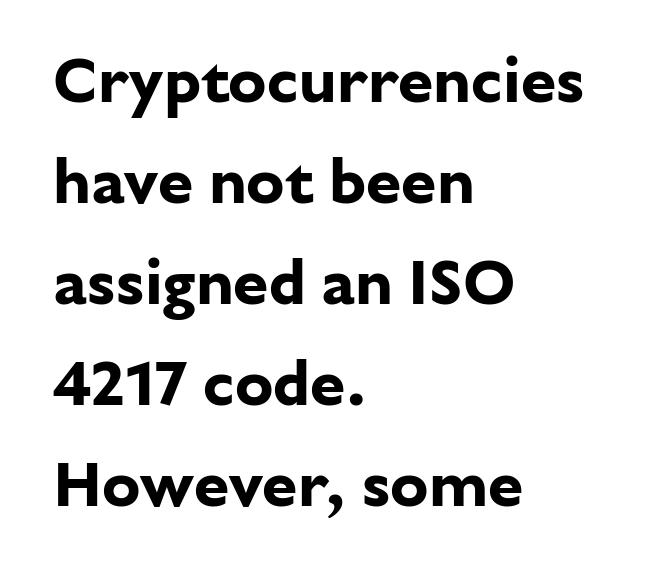
Q: Is the text bold? A: Yes.
Q: Is the text italic (slanted)? A: No, it is upright.
Q: Is the typeface a serif or a sans-serif typeface? A: Sans-serif.
Q: Is the text underlined? A: No.
Q: How is the paragraph aligned? A: Left-aligned.
Q: Is the spacing between letters normal or unusually wide? A: Normal.
Q: Is the spacing between lines tight, normal or loose? A: Normal.
Q: Width (condensed, normal, or wide)? A: Normal.
Q: Stroke contrast? A: Low.
Q: x-height? A: Medium.
Q: Monospaced? A: No.
